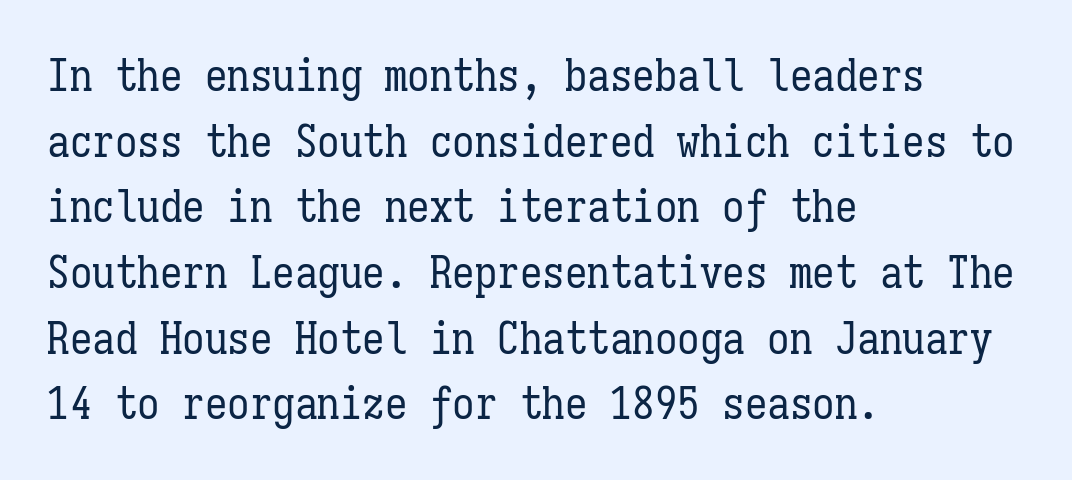
Unbolded letterforms with no extra heft. There is no visible air inserted between adjacent glyphs. The type sits square on the baseline with zero lean. The block of text has a typical density, with ordinary space between rows.
